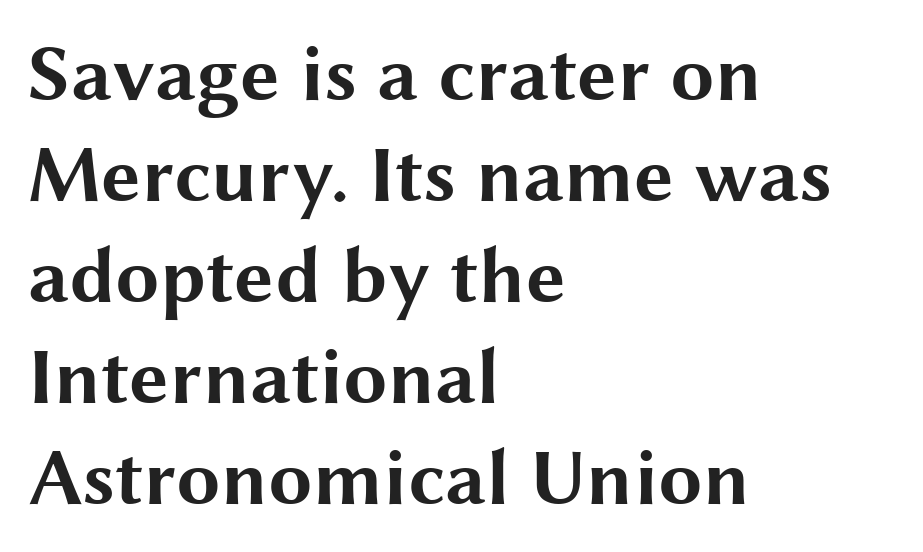
Left-aligned paragraph, ragged on the right. Each letter keeps its own natural width here, so spacing adapts to shape. Look at the bottom of the vertical strokes: they stop flat, with no serifs. The type is set solid horizontally, with unmodified tracking. Students, observe: this is what conventionally led text looks like.
